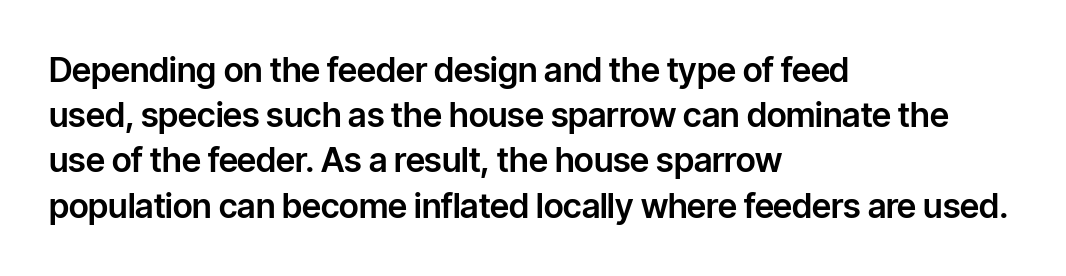
The image shows 34 px sans-serif type, upright; set left-aligned, normal line spacing (1.33x), normal letter spacing, not underlined; low stroke contrast and a medium x-height.
